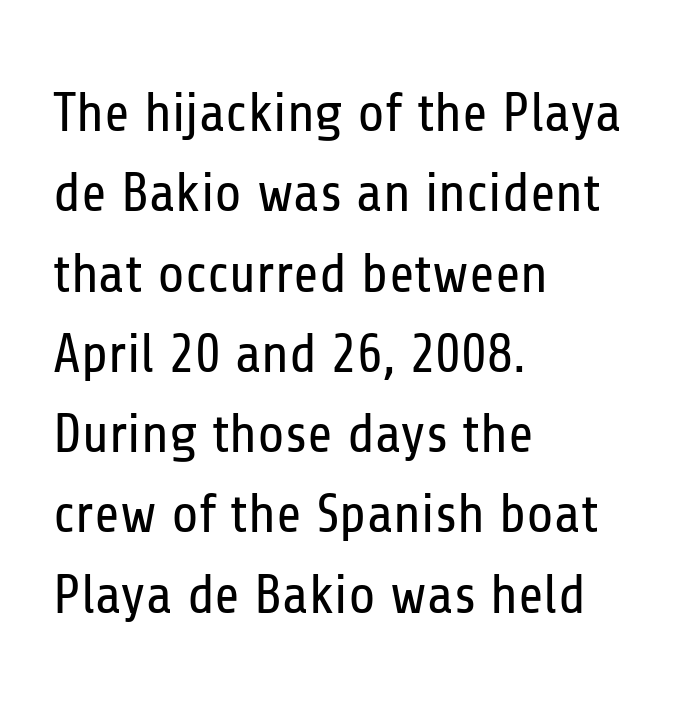
Q: Is the text bold? A: No.
Q: Is the text italic (slanted)? A: No, it is upright.
Q: Is the typeface a serif or a sans-serif typeface? A: Sans-serif.
Q: Is the text underlined? A: No.
Q: How is the paragraph aligned? A: Left-aligned.
Q: Is the spacing between letters normal or unusually wide? A: Normal.
Q: Is the spacing between lines tight, normal or loose? A: Normal.
Q: Width (condensed, normal, or wide)? A: Condensed.
Q: Stroke contrast? A: Low.
Q: x-height? A: Medium.
Q: Monospaced? A: No.
